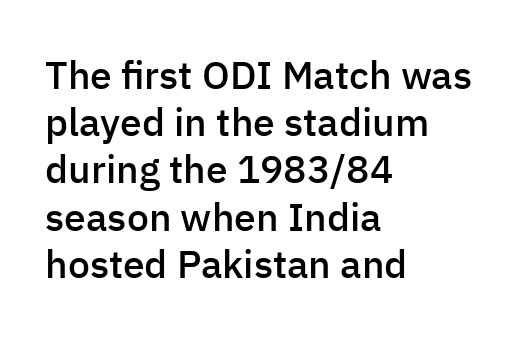
{"serif": "no", "italic": "no", "bold": "semi", "weight": "semibold", "width": "normal", "stroke_contrast": "low", "x_height": "medium", "monospaced": "no", "underline": "no", "align": "left", "line_spacing_ratio": 1.21, "letter_spacing": "normal", "letter_spacing_em": 0.0, "glyph_px": 39}
